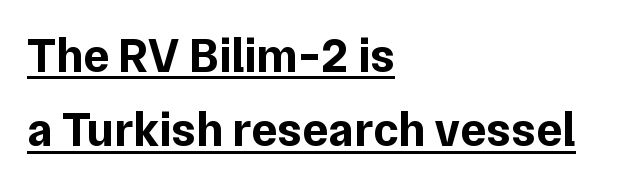
Notice how thick the strokes are: this is what a full bold looks like. What decoration does the sample have? An underline. Each line starts at the same left margin while the right side varies. The type is set solid horizontally, with unmodified tracking. A typesetter would label this face a sans. You can tell it's not italic because the verticals are truly vertical.
